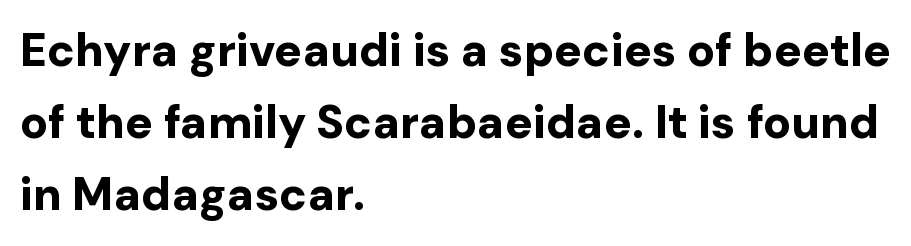
{"serif": "no", "italic": "no", "bold": "yes", "weight": "bold", "width": "normal", "stroke_contrast": "low", "x_height": "medium", "monospaced": "no", "underline": "no", "align": "left", "line_spacing": "normal", "line_spacing_ratio": 1.57, "letter_spacing": "normal", "letter_spacing_em": 0.0, "glyph_px": 46}
